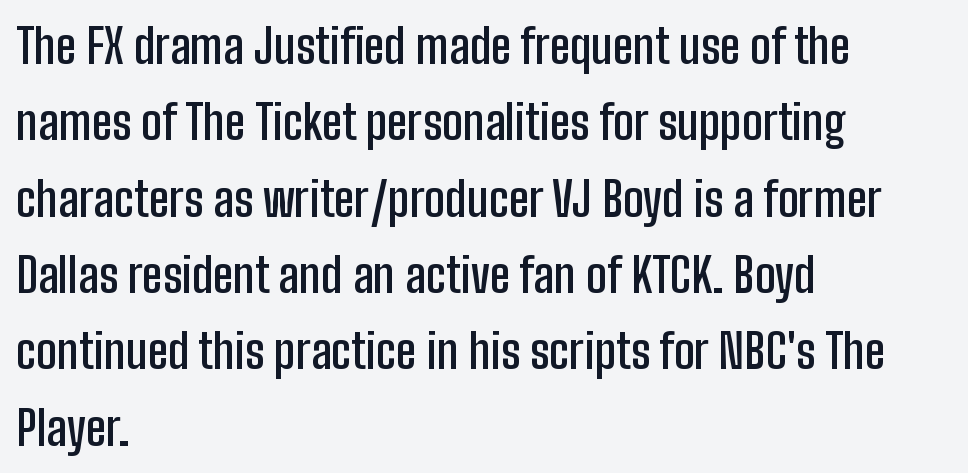
The image shows 48 px semibold, condensed sans-serif type, upright; set left-aligned, normal line spacing (1.59x), normal letter spacing, not underlined; low stroke contrast and a medium x-height.
